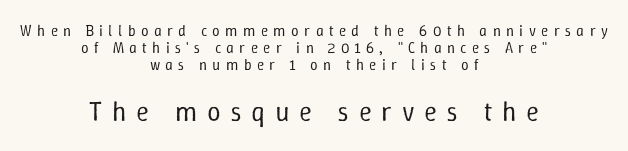
No heavy texture on the line: the type isn't bold. Quick note: not italic, upright. The line texture is sparse and dotted thanks to wide tracking. The area under the type is left untouched. In CSS terms this would be text-align: center.
